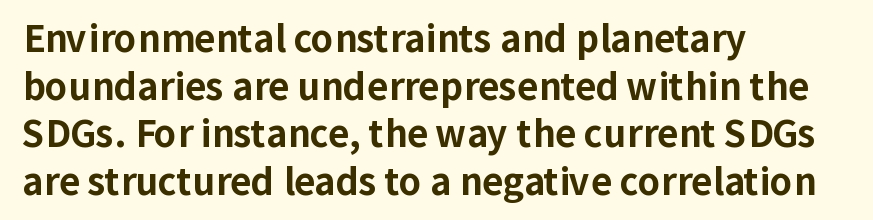
Q: Is the text bold? A: Yes.
Q: Is the text italic (slanted)? A: No, it is upright.
Q: Is the typeface a serif or a sans-serif typeface? A: Sans-serif.
Q: Is the text underlined? A: No.
Q: How is the paragraph aligned? A: Left-aligned.
Q: Is the spacing between letters normal or unusually wide? A: Normal.
Q: Is the spacing between lines tight, normal or loose? A: Normal.
Q: Width (condensed, normal, or wide)? A: Normal.
Q: Stroke contrast? A: Low.
Q: x-height? A: Medium.
Q: Monospaced? A: No.
